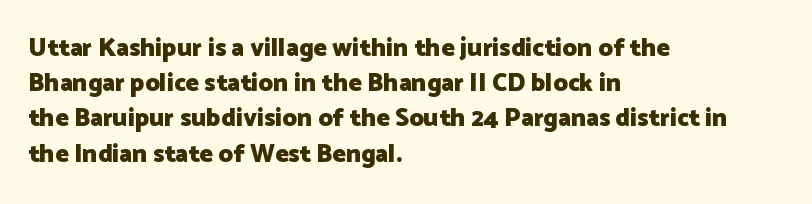
{"italic": "no", "bold": "yes", "underline": "no", "align": "left", "line_spacing": "normal", "line_spacing_ratio": 1.41, "letter_spacing": "normal", "letter_spacing_em": 0.0, "glyph_px": 25}
